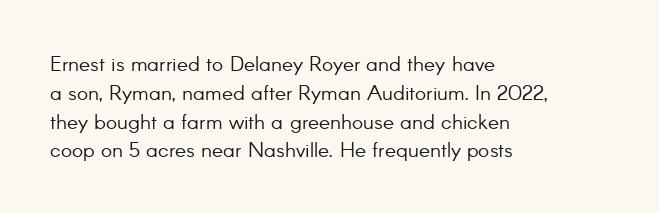
Each new line begins a customary step beneath the previous one. Stems here are at most as thick as an everyday book face. Words appear dense and cohesive because spacing is normal. Descenders hang freely into open space. The axis of the letterforms is exactly vertical.
